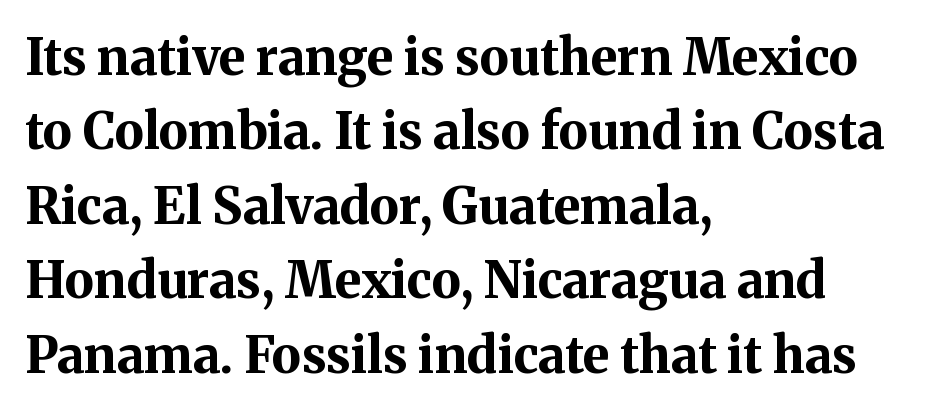
{"serif": "yes", "italic": "no", "bold": "yes", "weight": "bold", "width": "normal", "stroke_contrast": "medium", "x_height": "medium", "monospaced": "no", "underline": "no", "align": "left", "line_spacing": "normal", "line_spacing_ratio": 1.49, "letter_spacing": "normal", "letter_spacing_em": 0.0, "glyph_px": 50}
